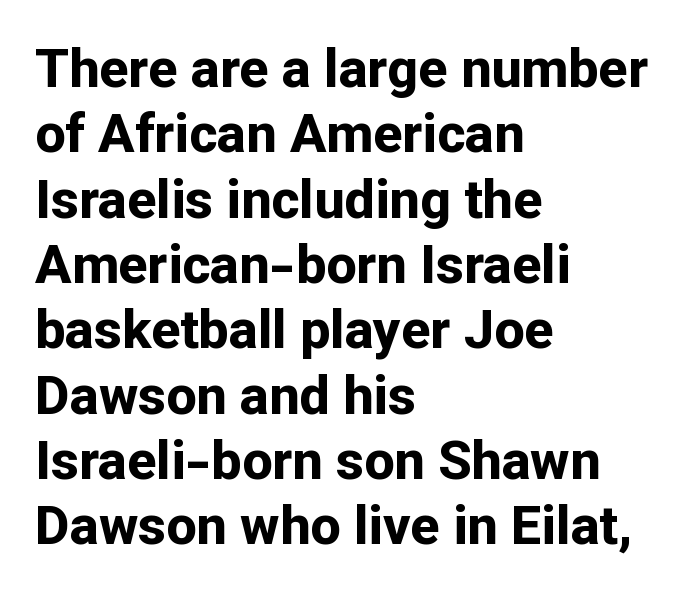
Q: Is the text bold? A: Yes.
Q: Is the text italic (slanted)? A: No, it is upright.
Q: Is the typeface a serif or a sans-serif typeface? A: Sans-serif.
Q: Is the text underlined? A: No.
Q: How is the paragraph aligned? A: Left-aligned.
Q: Is the spacing between letters normal or unusually wide? A: Normal.
Q: Width (condensed, normal, or wide)? A: Normal.
Q: Stroke contrast? A: Low.
Q: x-height? A: Medium.
Q: Monospaced? A: No.
